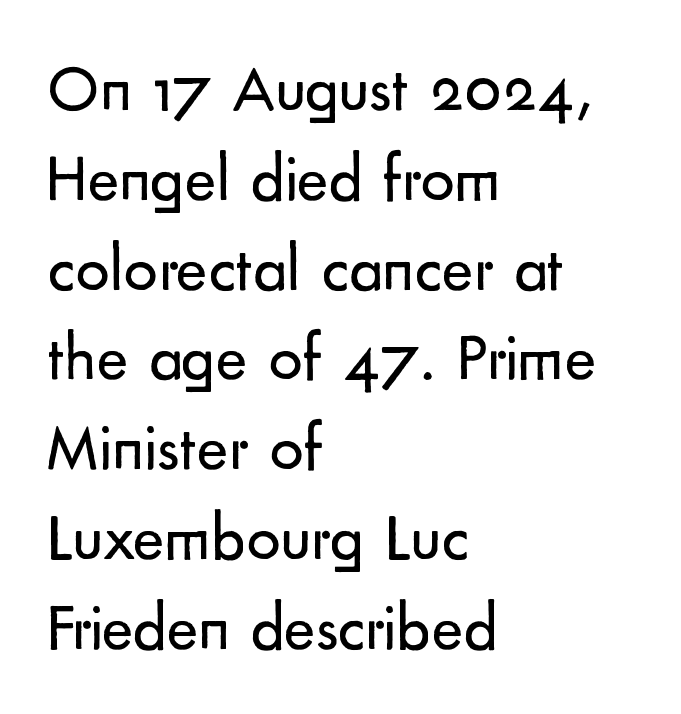
Q: Is the text bold? A: No.
Q: Is the text italic (slanted)? A: No, it is upright.
Q: Is the typeface a serif or a sans-serif typeface? A: Sans-serif.
Q: Is the text underlined? A: No.
Q: How is the paragraph aligned? A: Left-aligned.
Q: Is the spacing between letters normal or unusually wide? A: Normal.
Q: Is the spacing between lines tight, normal or loose? A: Normal.
Q: Width (condensed, normal, or wide)? A: Normal.
Q: Stroke contrast? A: Low.
Q: x-height? A: Small.
Q: Monospaced? A: No.
